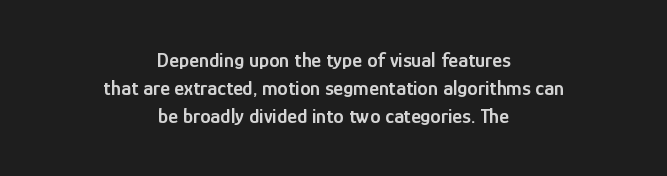
{"italic": "no", "bold": "semi", "underline": "no", "align": "center", "line_spacing": "normal", "line_spacing_ratio": 1.33, "letter_spacing": "normal", "letter_spacing_em": 0.0, "glyph_px": 21}
